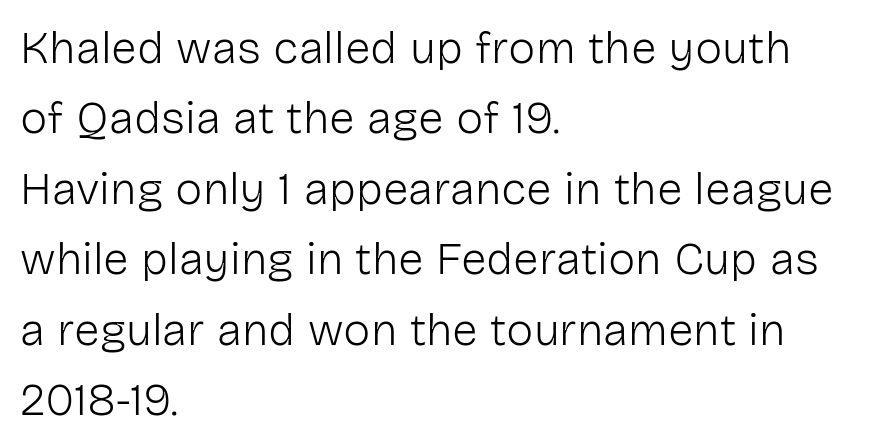
The image shows 46 px light sans-serif type, upright; set left-aligned, normal line spacing (1.53x), normal letter spacing, not underlined; low stroke contrast and a medium x-height.
